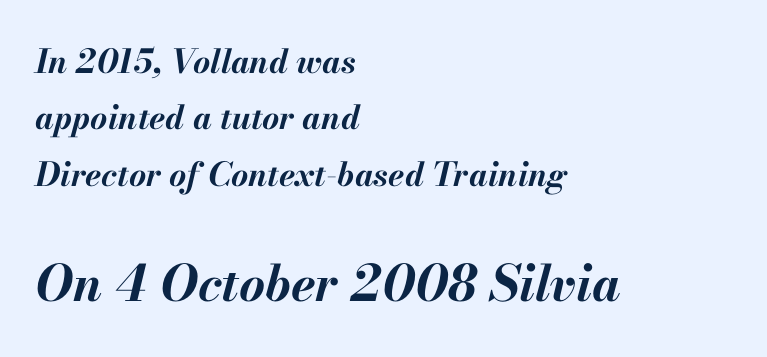
{"italic": "yes", "lean": "right", "slant_degrees": 13, "bold": "yes", "weight": "bold", "width": "normal", "stroke_contrast": "medium", "x_height": "small", "monospaced": "no", "underline": "no", "align": "left", "line_spacing_ratio": 1.71, "letter_spacing": "normal", "letter_spacing_em": 0.0, "larger_block": "second", "size_ratio": 1.52, "glyph_px": 50}
